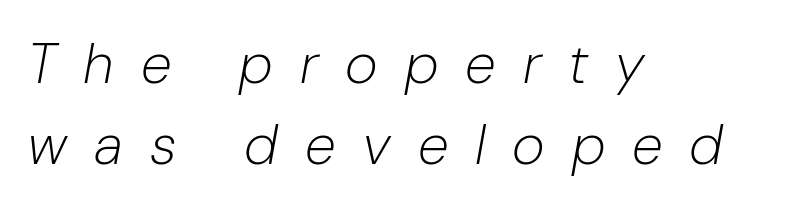
{"italic": "yes", "lean": "right", "slant_degrees": 10, "bold": "no", "weight": "light", "width": "normal", "stroke_contrast": "low", "x_height": "medium", "monospaced": "no", "underline": "no", "align": "left", "line_spacing": "normal", "line_spacing_ratio": 1.44, "letter_spacing": "wide", "letter_spacing_em": 0.48, "glyph_px": 56}
